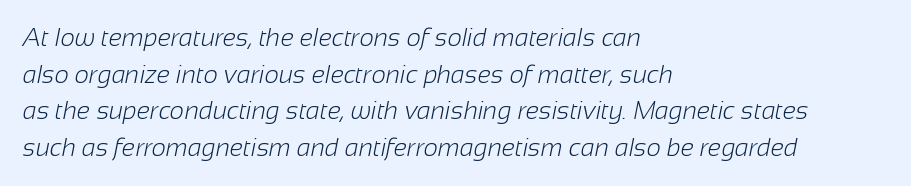
{"bold": "no", "underline": "no", "align": "left", "line_spacing": "normal", "line_spacing_ratio": 1.47, "letter_spacing": "normal", "letter_spacing_em": 0.0, "glyph_px": 25}
